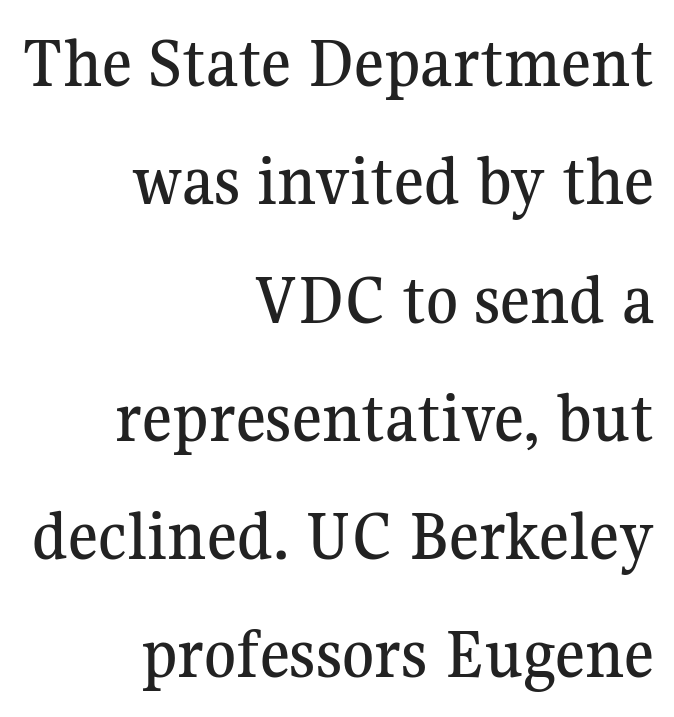
A bare baseline throughout the passage. Compared with typical paragraphs, the rows here are spaced about the same. The passage is arranged like a letterhead date or caption credit — flush right. The lettering holds an erect, upright posture throughout. This sample has the flowing, uneven cadence of proportional lettering. What kind of face is this? One with serifs.
